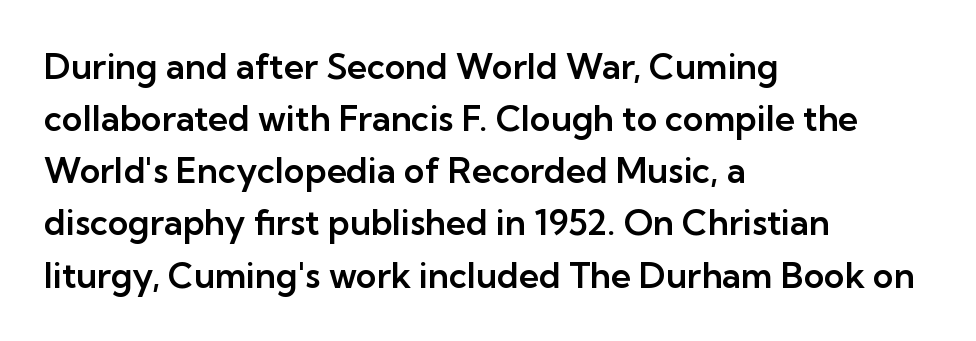
{"serif": "no", "italic": "no", "width": "normal", "stroke_contrast": "low", "x_height": "medium", "monospaced": "no", "underline": "no", "align": "left", "line_spacing": "normal", "line_spacing_ratio": 1.49, "letter_spacing": "normal", "letter_spacing_em": 0.0, "glyph_px": 35}
